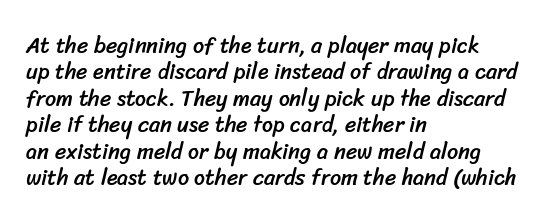
Type without underlining. Students, note that the glyphs here touch the page at normal intervals. Caption: multi-line text, flush left, ragged right.
